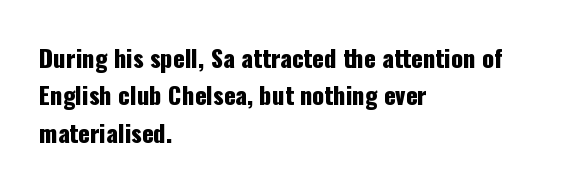
The image shows 24 px text type, upright; set left-aligned, normal line spacing (1.56x), normal letter spacing, not underlined.
